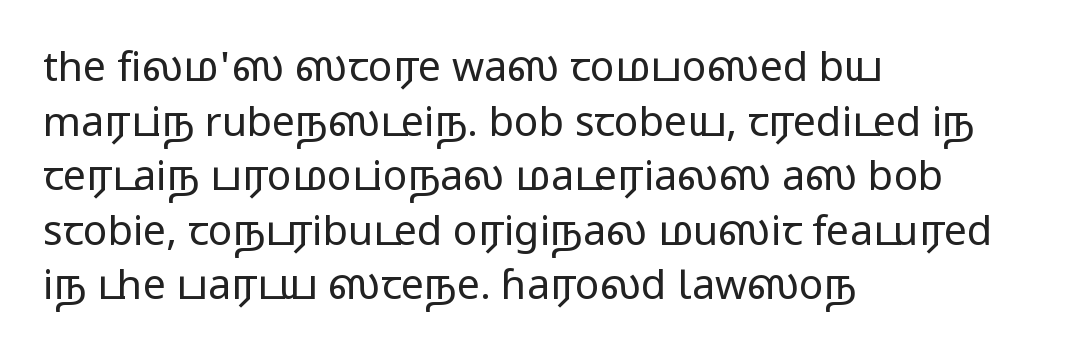
Q: Is the text bold? A: No.
Q: Is the text italic (slanted)? A: No, it is upright.
Q: Is the typeface a serif or a sans-serif typeface? A: Sans-serif.
Q: Is the text underlined? A: No.
Q: How is the paragraph aligned? A: Left-aligned.
Q: Is the spacing between letters normal or unusually wide? A: Normal.
Q: Is the spacing between lines tight, normal or loose? A: Normal.
Q: Width (condensed, normal, or wide)? A: Wide.
Q: Stroke contrast? A: Low.
Q: x-height? A: Medium.
Q: Monospaced? A: No.
